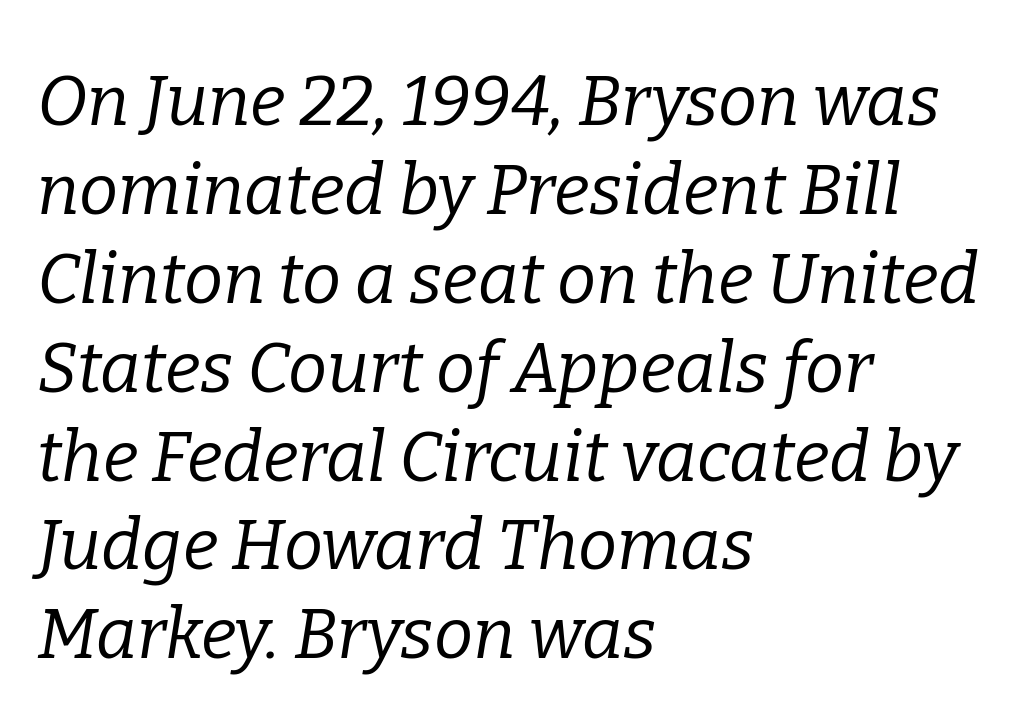
The zone under the glyphs is completely vacant. The ragged edge is on the right, which tells us the setting is flush left. Each letter's strokes conclude with small projecting serifs. Nothing unusual about the tracking: characters are spaced as the font intends. Nothing heavy about these letters — not bold at all.
